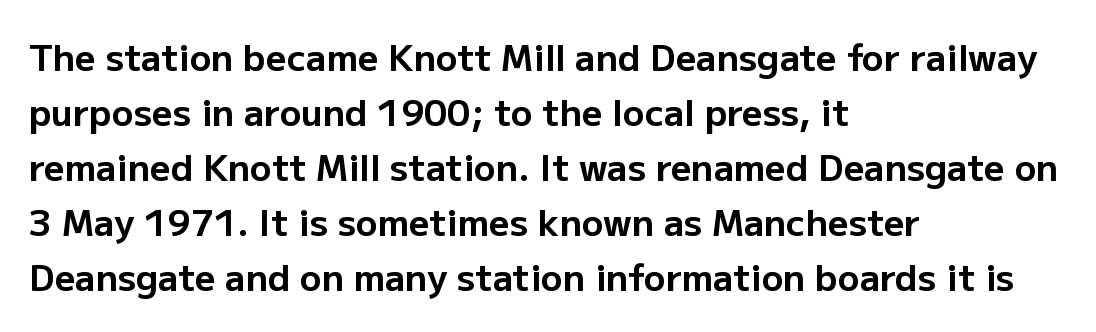
Q: Is the text bold? A: Yes.
Q: Is the text italic (slanted)? A: No, it is upright.
Q: Is the typeface a serif or a sans-serif typeface? A: Sans-serif.
Q: Is the text underlined? A: No.
Q: How is the paragraph aligned? A: Left-aligned.
Q: Is the spacing between letters normal or unusually wide? A: Normal.
Q: Is the spacing between lines tight, normal or loose? A: Normal.
Q: Width (condensed, normal, or wide)? A: Normal.
Q: Stroke contrast? A: Low.
Q: x-height? A: Medium.
Q: Monospaced? A: No.
